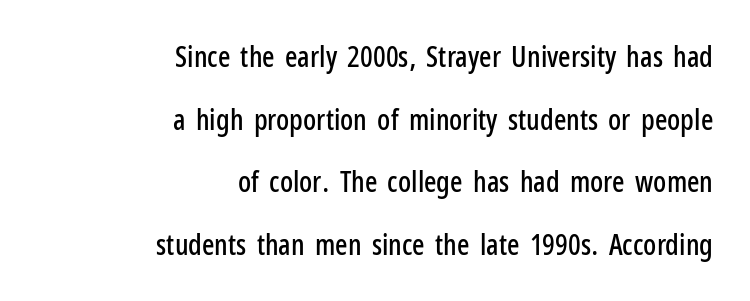
Q: Is the text italic (slanted)? A: No, it is upright.
Q: Is the typeface a serif or a sans-serif typeface? A: Sans-serif.
Q: Is the text underlined? A: No.
Q: How is the paragraph aligned? A: Right-aligned.
Q: Is the spacing between letters normal or unusually wide? A: Normal.
Q: Is the spacing between lines tight, normal or loose? A: Loose.
Q: Width (condensed, normal, or wide)? A: Condensed.
Q: Stroke contrast? A: Low.
Q: x-height? A: Medium.
Q: Monospaced? A: No.
